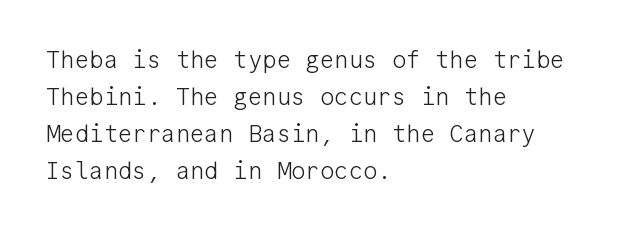
Vertical strokes here are truly vertical. Every row of glyphs begins at an identical x-position on the left. Between one letter and the next there's only the usual sliver of space. Only glyphs here, with clear space below each row.
